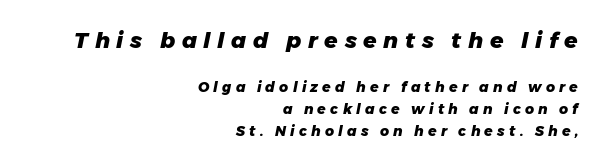
{"italic": "yes", "lean": "right", "slant_degrees": 11, "bold": "yes", "underline": "no", "align": "right", "line_spacing": "normal", "line_spacing_ratio": 1.57, "letter_spacing": "wide", "letter_spacing_em": 0.3, "larger_block": "first", "size_ratio": 1.57, "glyph_px": 22}
